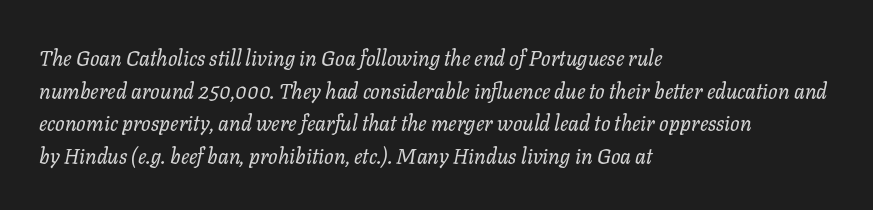
Is the type slanted? Yes — the strokes lean at a clear angle. Rows of type keep a routine distance in the vertical direction. The specimen omits any rule beneath the text block's lines. The font sits on the lighter half of the weight spectrum, regular included. The letters sit at their default tracking, neither squeezed nor spread.
